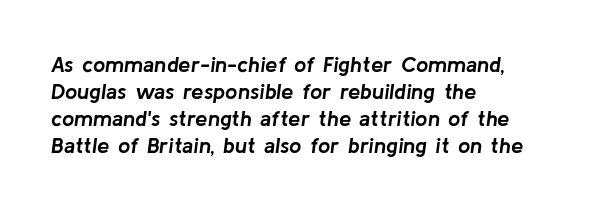
Q: Is the text bold? A: Yes.
Q: Is the text italic (slanted)? A: Yes, it leans right by about 8 degrees.
Q: Is the text underlined? A: No.
Q: How is the paragraph aligned? A: Left-aligned.
Q: Is the spacing between letters normal or unusually wide? A: Normal.
